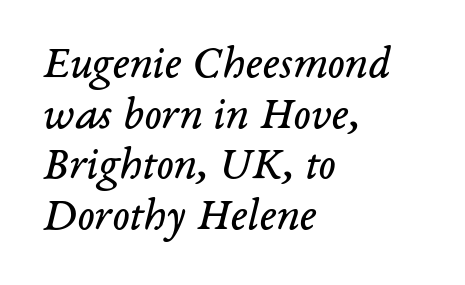
{"serif": "yes", "italic": "yes", "lean": "right", "slant_degrees": 14, "bold": "no", "weight": "regular", "width": "normal", "stroke_contrast": "low", "x_height": "medium", "monospaced": "no", "underline": "no", "align": "left", "line_spacing": "tight", "line_spacing_ratio": 1.1, "letter_spacing": "normal", "letter_spacing_em": 0.0, "glyph_px": 46}
